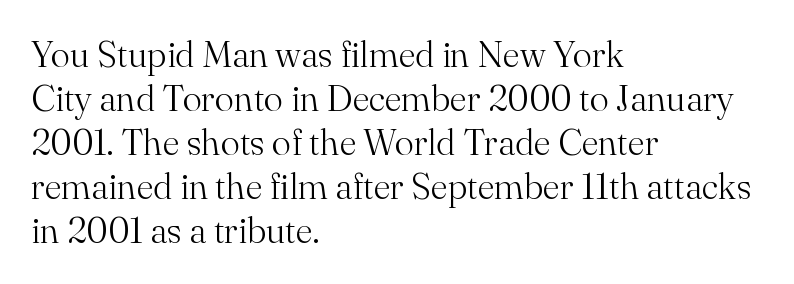
Old-style or modern, the face here clearly has serifs. Spacing verdict: proportional, widths tailored to each character. Caption: multi-line text, flush left, ragged right. Any mark beneath the type? The region is blank. Compared with a typical body face, this is equally light or lighter still. The typography opts for an upright posture over an oblique one.
